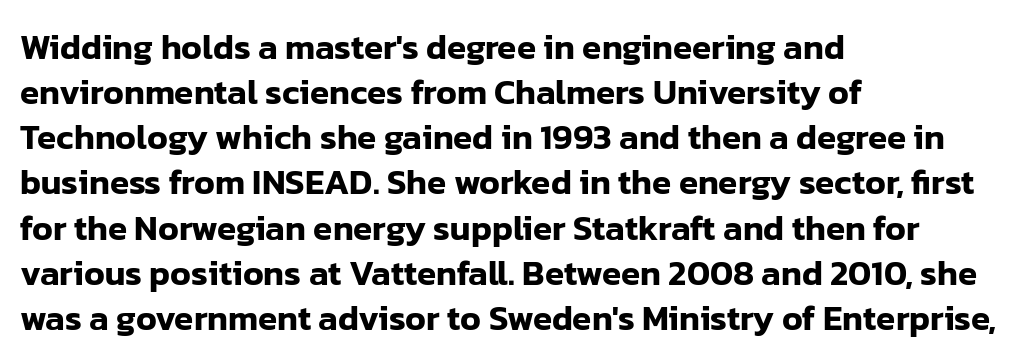
The image shows 35 px sans-serif type, upright; set left-aligned, normal line spacing (1.29x), normal letter spacing, not underlined; low stroke contrast and a medium x-height.
